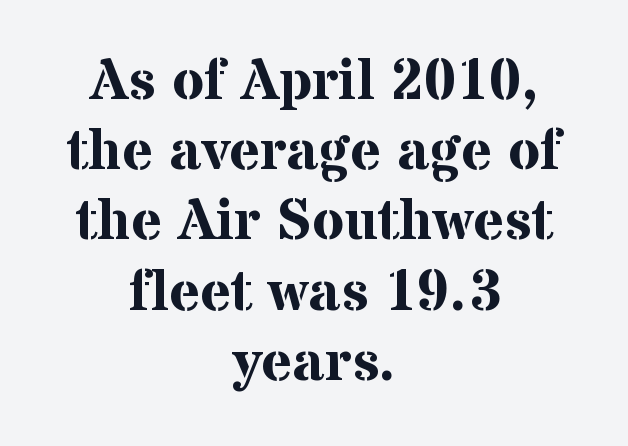
{"serif": "yes", "italic": "no", "bold": "yes", "weight": "bold", "width": "normal", "stroke_contrast": "medium", "x_height": "medium", "monospaced": "no", "underline": "no", "align": "center", "line_spacing_ratio": 1.21, "letter_spacing": "normal", "letter_spacing_em": 0.0, "glyph_px": 58}
